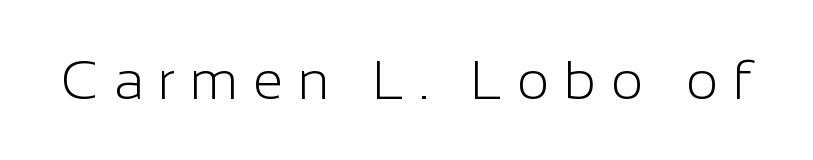
The image shows 55 px light sans-serif type, upright; set unusually wide letter spacing (+0.27 em), not underlined; low stroke contrast and a medium x-height.
